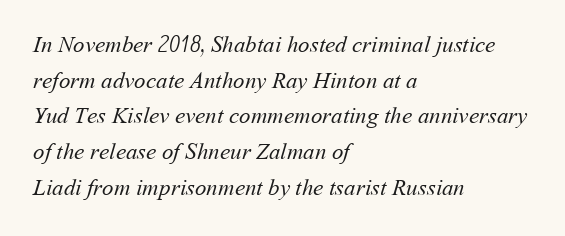
The image shows 23 px text type; set left-aligned, normal line spacing (1.55x), normal letter spacing, not underlined.
